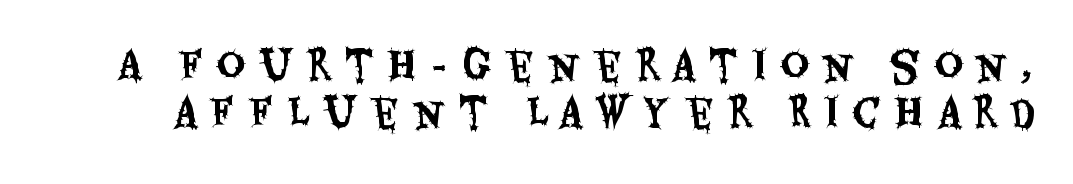
The image shows 39 px condensed sans-serif type, upright; set line spacing 1.2x, unusually wide letter spacing (+0.35 em), not underlined; medium stroke contrast and a large x-height.
